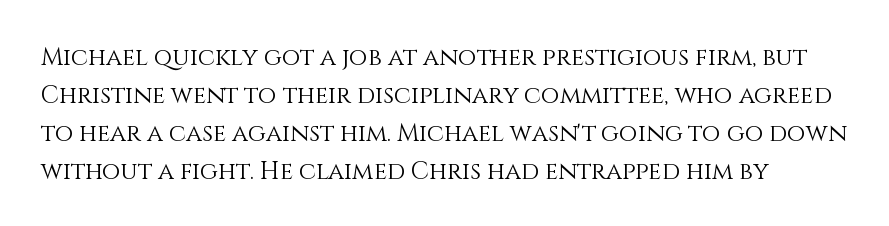
Q: Is the text bold? A: No.
Q: Is the text italic (slanted)? A: No, it is upright.
Q: Is the text underlined? A: No.
Q: Is the spacing between letters normal or unusually wide? A: Normal.
Q: Is the spacing between lines tight, normal or loose? A: Normal.
